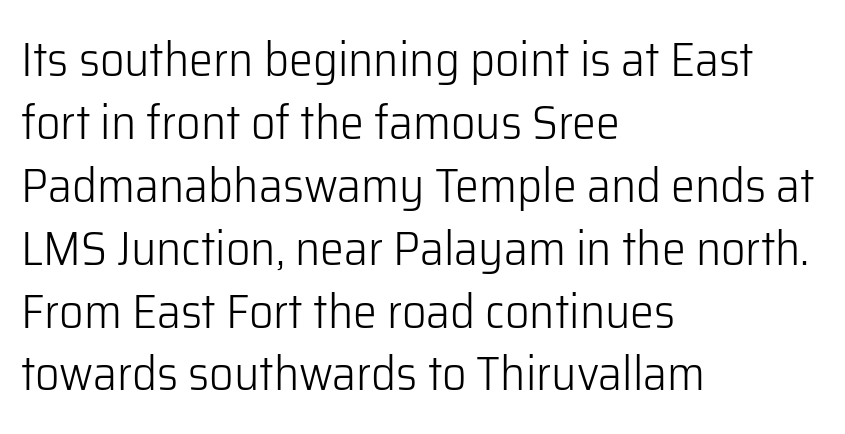
{"serif": "no", "italic": "no", "bold": "no", "weight": "light", "width": "normal", "stroke_contrast": "low", "x_height": "medium", "monospaced": "no", "underline": "no", "align": "left", "line_spacing": "normal", "line_spacing_ratio": 1.31, "letter_spacing": "normal", "letter_spacing_em": 0.0, "glyph_px": 48}
